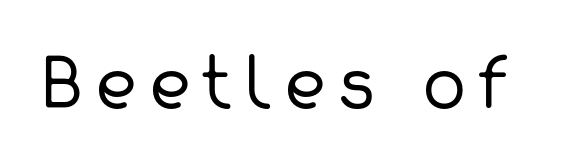
The image shows 66 px regular-weight sans-serif type; set not underlined; low stroke contrast and a medium x-height.
